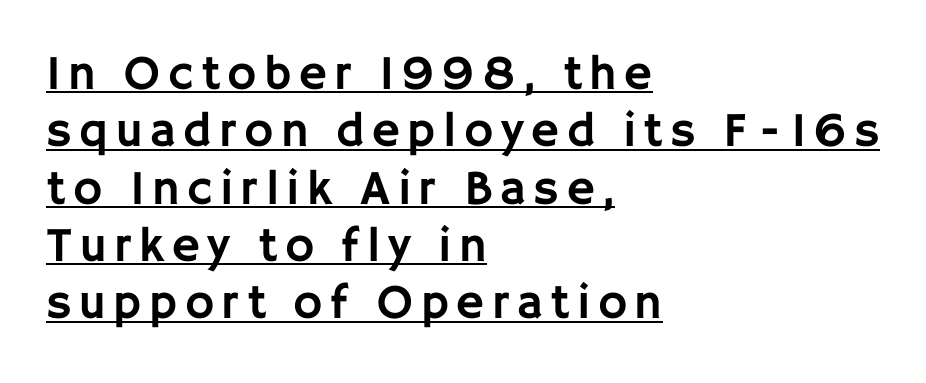
Q: Is the text italic (slanted)? A: No, it is upright.
Q: Is the typeface a serif or a sans-serif typeface? A: Sans-serif.
Q: Is the text underlined? A: Yes.
Q: How is the paragraph aligned? A: Left-aligned.
Q: Width (condensed, normal, or wide)? A: Normal.
Q: Stroke contrast? A: Low.
Q: x-height? A: Large.
Q: Monospaced? A: No.
